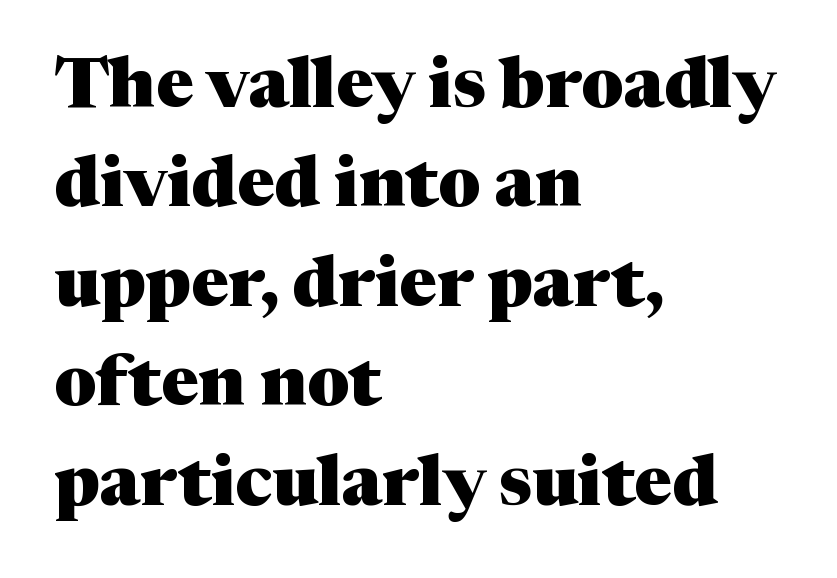
The image shows 71 px heavy serif type, upright; set left-aligned, normal line spacing (1.4x), normal letter spacing, not underlined; medium stroke contrast and a medium x-height.
